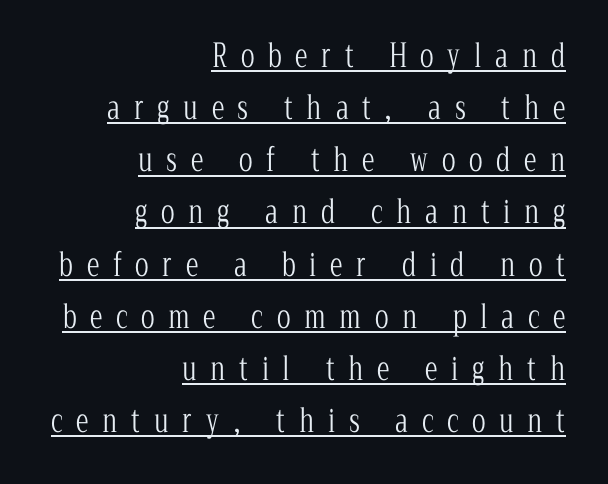
{"serif": "yes", "italic": "no", "bold": "no", "weight": "light", "width": "condensed", "stroke_contrast": "low", "x_height": "medium", "monospaced": "no", "underline": "yes", "align": "right", "line_spacing": "normal", "line_spacing_ratio": 1.63, "letter_spacing": "wide", "letter_spacing_em": 0.43, "glyph_px": 32}
